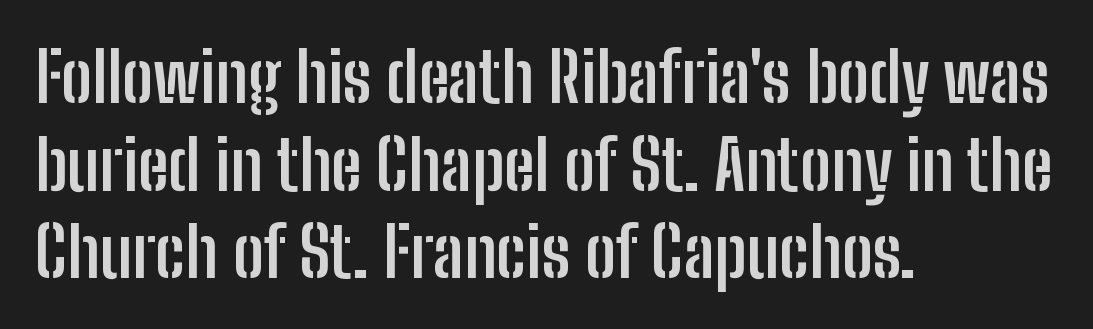
The image shows 69 px semibold, condensed sans-serif type, upright; set left-aligned, normal line spacing (1.27x), normal letter spacing, not underlined; low stroke contrast and a medium x-height.
